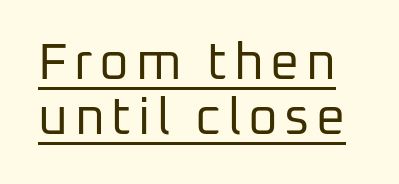
Q: Is the text bold? A: No.
Q: Is the text italic (slanted)? A: No, it is upright.
Q: Is the typeface a serif or a sans-serif typeface? A: Sans-serif.
Q: Is the text underlined? A: Yes.
Q: Is the spacing between lines tight, normal or loose? A: Tight.
Q: Width (condensed, normal, or wide)? A: Normal.
Q: Stroke contrast? A: Low.
Q: x-height? A: Medium.
Q: Monospaced? A: No.
